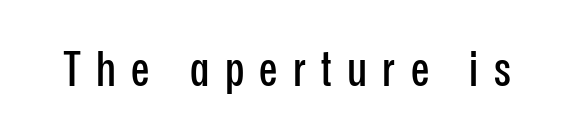
Q: Is the text italic (slanted)? A: No, it is upright.
Q: Is the typeface a serif or a sans-serif typeface? A: Sans-serif.
Q: Is the text underlined? A: No.
Q: Is the spacing between letters normal or unusually wide? A: Unusually wide.
Q: Width (condensed, normal, or wide)? A: Condensed.
Q: Stroke contrast? A: Low.
Q: x-height? A: Medium.
Q: Monospaced? A: No.
